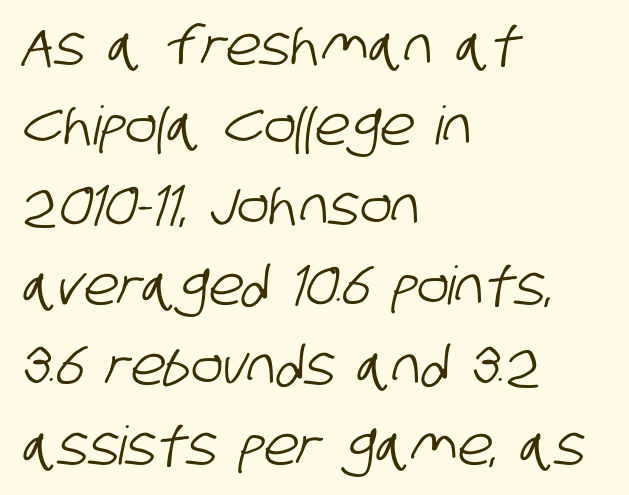
The image shows 53 px condensed sans-serif type; set left-aligned, normal line spacing (1.51x), normal letter spacing, not underlined; low stroke contrast and a large x-height.
